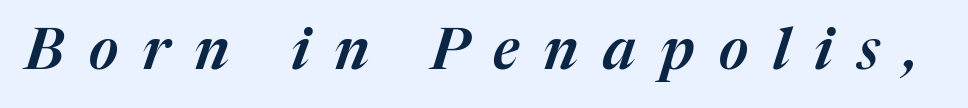
{"italic": "yes", "lean": "right", "slant_degrees": 17, "width": "normal", "stroke_contrast": "medium", "x_height": "medium", "monospaced": "no", "underline": "no", "letter_spacing": "wide", "letter_spacing_em": 0.43, "glyph_px": 57}
